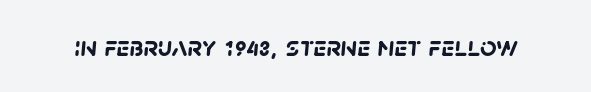
{"serif": "no", "bold": "yes", "weight": "semibold", "width": "normal", "stroke_contrast": "low", "x_height": "large", "monospaced": "no", "underline": "no", "letter_spacing": "normal", "letter_spacing_em": 0.0, "glyph_px": 29}
